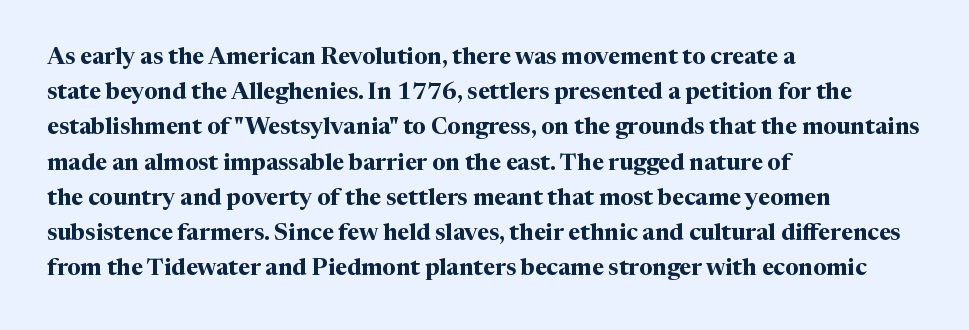
{"italic": "no", "bold": "yes", "underline": "no", "align": "left", "line_spacing": "normal", "line_spacing_ratio": 1.53, "letter_spacing": "normal", "letter_spacing_em": 0.0, "glyph_px": 23}
